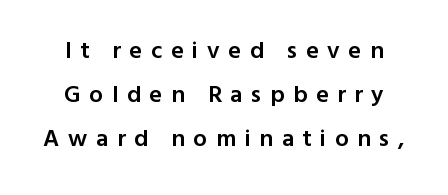
Q: Is the text bold? A: Semi-bold.
Q: Is the text italic (slanted)? A: No, it is upright.
Q: Is the text underlined? A: No.
Q: How is the paragraph aligned? A: Centered.
Q: Is the spacing between letters normal or unusually wide? A: Unusually wide.
